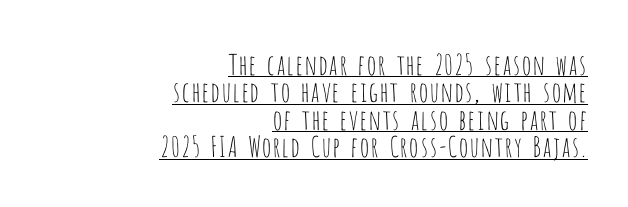
Varying glyph widths throughout — classic text-font behaviour. Here the glyphs are tracked normally, forming tight word shapes. The letters look calm and open, with moderate or lighter stems. Quick note: underline on.
